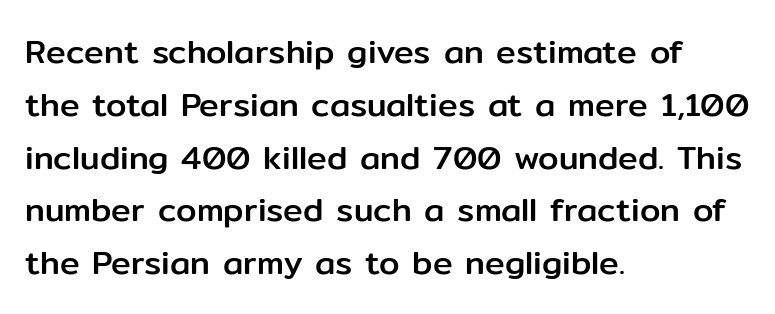
{"serif": "no", "italic": "no", "width": "normal", "stroke_contrast": "low", "x_height": "medium", "monospaced": "no", "underline": "no", "align": "left", "line_spacing": "normal", "line_spacing_ratio": 1.6, "letter_spacing": "normal", "letter_spacing_em": 0.0, "glyph_px": 33}
